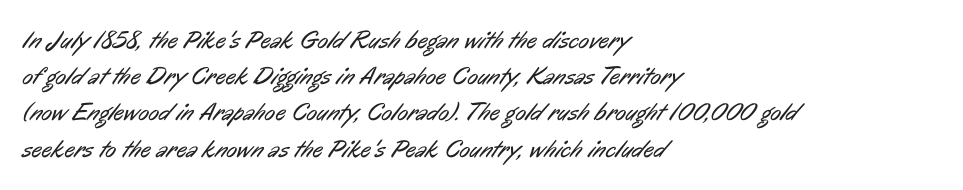
Q: Is the text bold? A: No.
Q: Is the text underlined? A: No.
Q: How is the paragraph aligned? A: Left-aligned.
Q: Is the spacing between letters normal or unusually wide? A: Normal.
Q: Is the spacing between lines tight, normal or loose? A: Normal.
